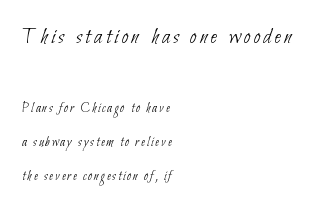
Lines of text with bare space underneath. The letters in the upper block stand taller than those in the block below. Whoever set this chose breathing room over compactness in the vertical rhythm. A classic flush-left, rag-right setting is used for this passage. This reads as an unemphasized weight, regular at the heaviest.
